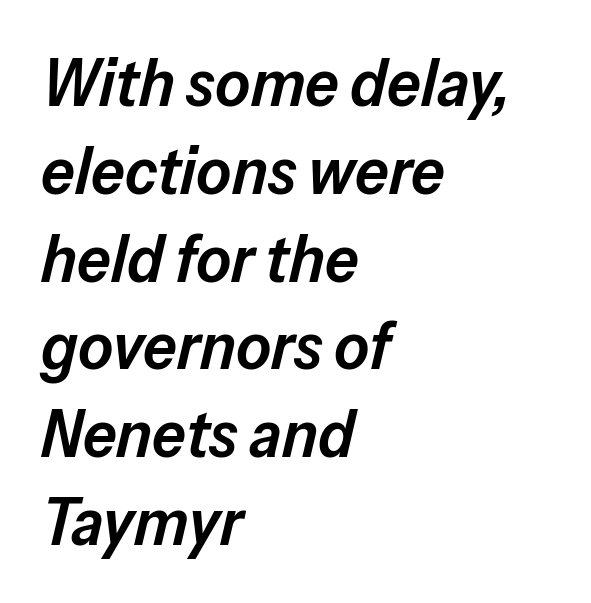
The image shows 67 px semibold type, italic (leaning right); set left-aligned, normal line spacing (1.31x), normal letter spacing, not underlined; low stroke contrast and a medium x-height.
